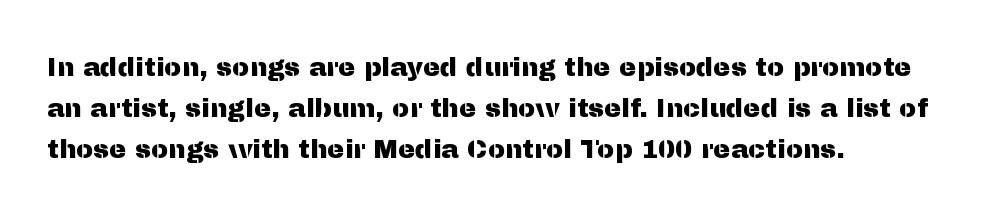
The image shows 26 px text type, upright; set left-aligned, normal line spacing (1.57x), normal letter spacing, not underlined.
